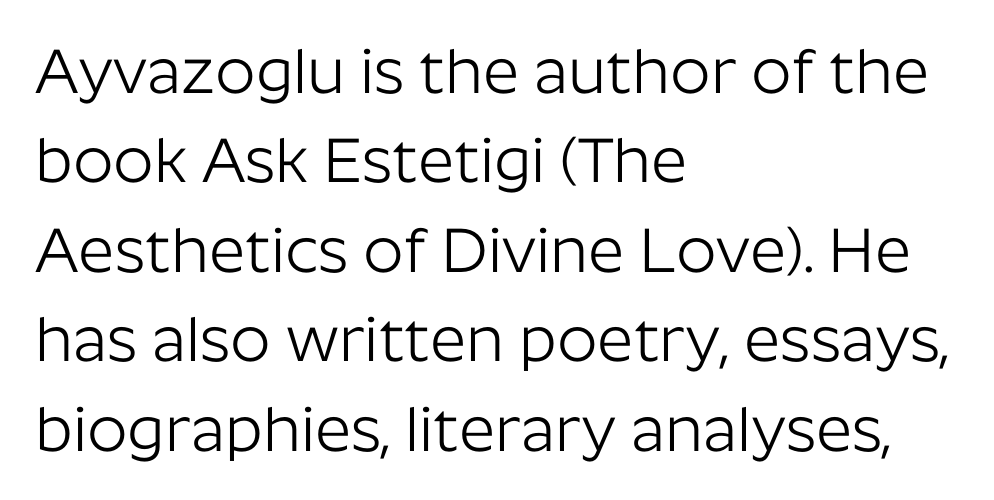
Q: Is the text bold? A: No.
Q: Is the text italic (slanted)? A: No, it is upright.
Q: Is the typeface a serif or a sans-serif typeface? A: Sans-serif.
Q: Is the text underlined? A: No.
Q: How is the paragraph aligned? A: Left-aligned.
Q: Is the spacing between letters normal or unusually wide? A: Normal.
Q: Is the spacing between lines tight, normal or loose? A: Normal.
Q: Width (condensed, normal, or wide)? A: Normal.
Q: Stroke contrast? A: Low.
Q: x-height? A: Medium.
Q: Monospaced? A: No.
